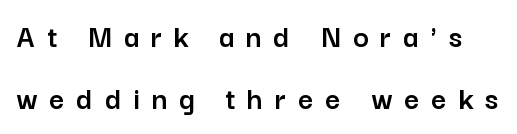
Q: Is the text italic (slanted)? A: No, it is upright.
Q: Is the typeface a serif or a sans-serif typeface? A: Sans-serif.
Q: Is the text underlined? A: No.
Q: Is the spacing between letters normal or unusually wide? A: Unusually wide.
Q: Width (condensed, normal, or wide)? A: Normal.
Q: Stroke contrast? A: Low.
Q: x-height? A: Medium.
Q: Monospaced? A: No.
